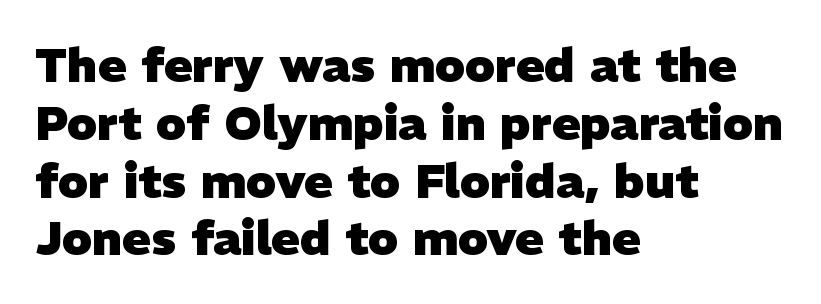
Q: Is the text bold? A: Yes.
Q: Is the typeface a serif or a sans-serif typeface? A: Sans-serif.
Q: Is the text underlined? A: No.
Q: How is the paragraph aligned? A: Left-aligned.
Q: Is the spacing between letters normal or unusually wide? A: Normal.
Q: Width (condensed, normal, or wide)? A: Normal.
Q: Stroke contrast? A: Low.
Q: x-height? A: Medium.
Q: Monospaced? A: No.
